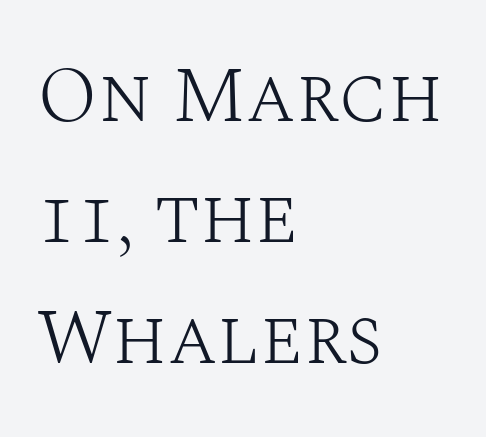
{"serif": "yes", "italic": "no", "bold": "no", "weight": "light", "width": "normal", "stroke_contrast": "medium", "x_height": "large", "monospaced": "no", "underline": "no", "align": "left", "line_spacing": "normal", "line_spacing_ratio": 1.53, "letter_spacing": "normal", "letter_spacing_em": 0.0, "glyph_px": 79}
